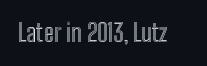
Observe the ordinary spacing: letters are neighbours, not strangers. Underline: absent. Rendered with straight, roman letterforms.
